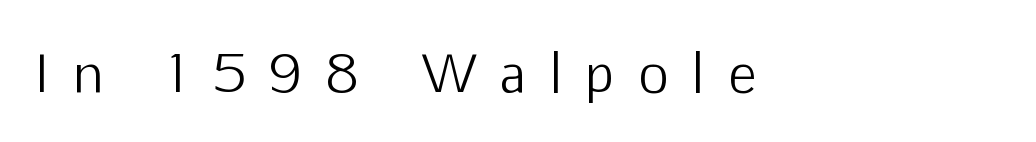
Q: Is the text bold? A: No.
Q: Is the text italic (slanted)? A: No, it is upright.
Q: Is the typeface a serif or a sans-serif typeface? A: Sans-serif.
Q: Is the text underlined? A: No.
Q: How is the paragraph aligned? A: Left-aligned.
Q: Is the spacing between letters normal or unusually wide? A: Unusually wide.
Q: Width (condensed, normal, or wide)? A: Normal.
Q: Stroke contrast? A: Low.
Q: x-height? A: Medium.
Q: Monospaced? A: No.
